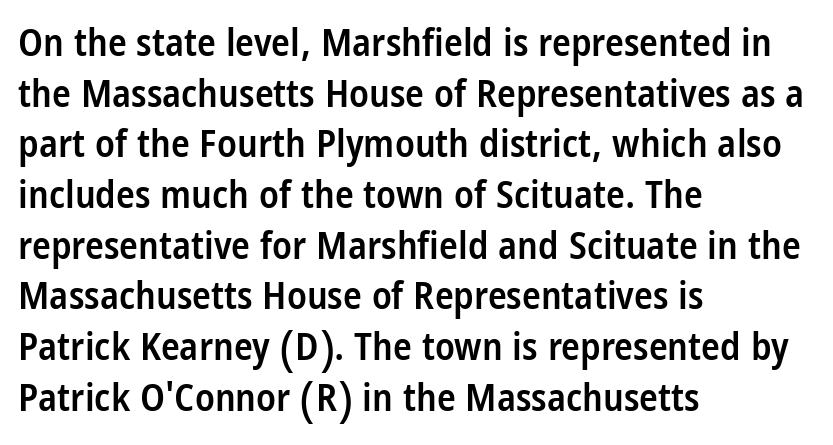
The image shows 39 px semibold, condensed sans-serif type, upright; set left-aligned, normal line spacing (1.3x), normal letter spacing, not underlined; low stroke contrast and a large x-height.
